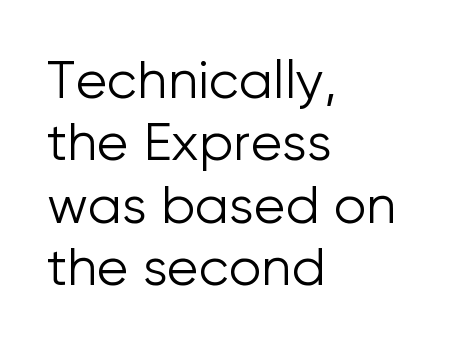
In terms of letterform style, serifs are entirely absent. In terms of letterspacing, this is plain default setting. Unmarked baselines from the first word to the last. Where is the straight margin? On the left. These lines were composed using upright roman letters.
